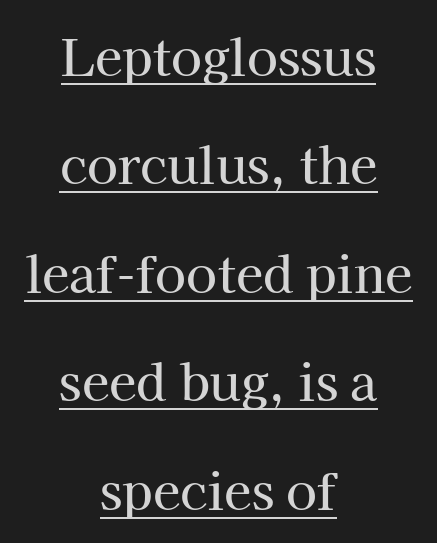
Does the type have serifs? Yes, each stem ends in a small foot. The passage shown is typed in a proportional face where columns would drift. Between one letter and the next there's only the usual sliver of space. You could fit nearly another row in the gap between these rows. What decoration does the sample have? An underline. Visually the block forms a symmetrical silhouette, jagged on both flanks.
